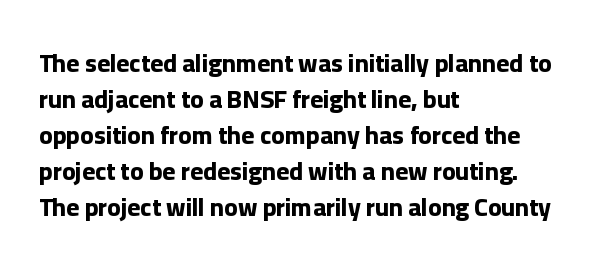
Nope, not italic — everything's standing straight. A normal amount of white space separates one row of letters from the next. Pretty heavy lettering here — definitely bold. Line starts are locked; line ends wander. Tracking here is standard; glyphs follow each other at the usual distance. Decoration check: the copy has no underline.
